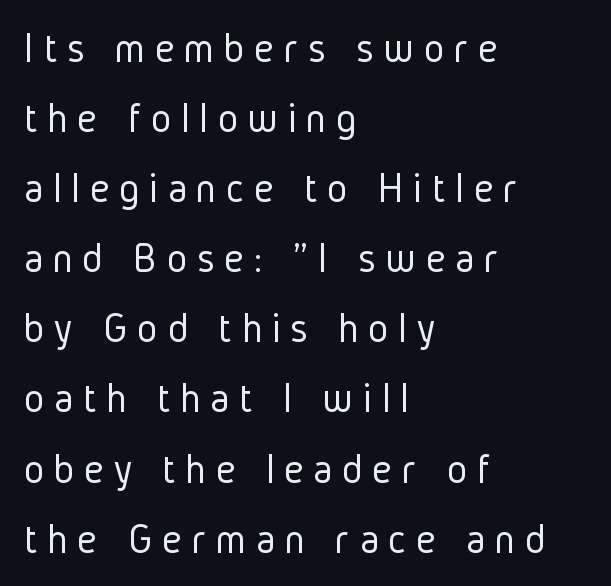
Q: Is the text bold? A: No.
Q: Is the text italic (slanted)? A: No, it is upright.
Q: Is the typeface a serif or a sans-serif typeface? A: Sans-serif.
Q: Is the text underlined? A: No.
Q: How is the paragraph aligned? A: Left-aligned.
Q: Is the spacing between letters normal or unusually wide? A: Unusually wide.
Q: Is the spacing between lines tight, normal or loose? A: Normal.
Q: Width (condensed, normal, or wide)? A: Condensed.
Q: Stroke contrast? A: Low.
Q: x-height? A: Medium.
Q: Monospaced? A: No.
